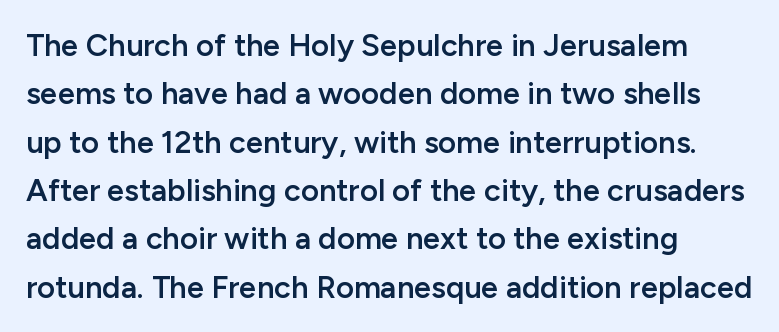
The image shows 31 px semibold sans-serif type, upright; set left-aligned, normal line spacing (1.56x), normal letter spacing, not underlined; low stroke contrast and a medium x-height.
